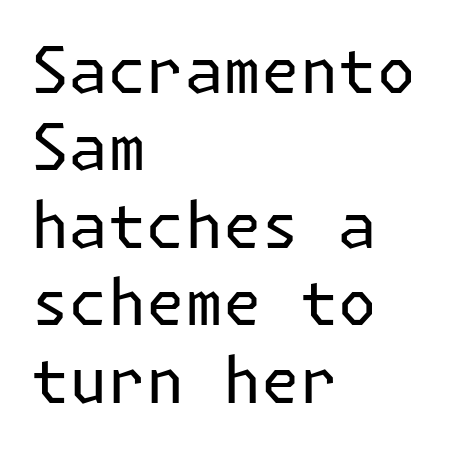
Posture: straight, roman, zero tilt. Compared with a centered layout, this one pins lines to the left instead. Stems and bowls with no extra thickness — not bold. The passage shown is not underscored anywhere. Between one letter and the next there's only the usual sliver of space. Examine the stroke ends and you'll find no serifs.
